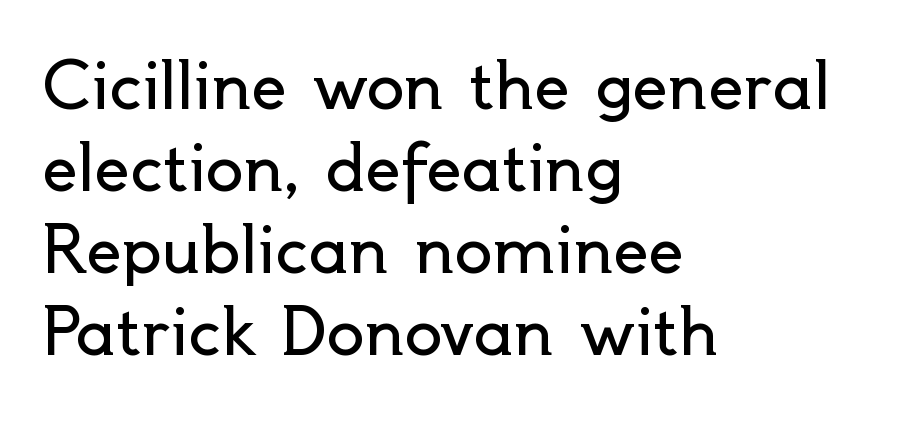
The image shows 63 px regular-weight sans-serif type, upright; set left-aligned, normal line spacing (1.3x), normal letter spacing, not underlined; a small x-height.
